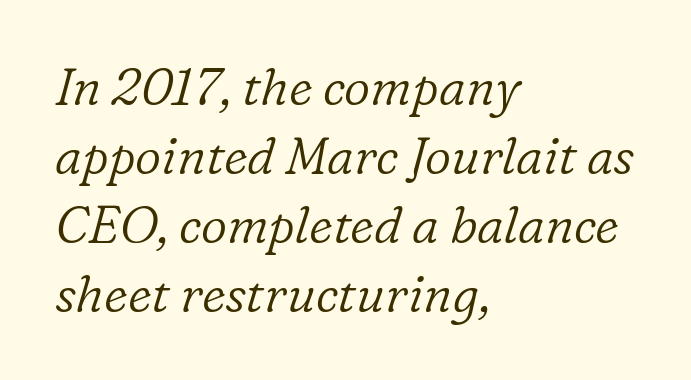
The image shows 51 px light serif type, italic (leaning right); set left-aligned, normal line spacing (1.35x), normal letter spacing, not underlined; low stroke contrast and a medium x-height.
